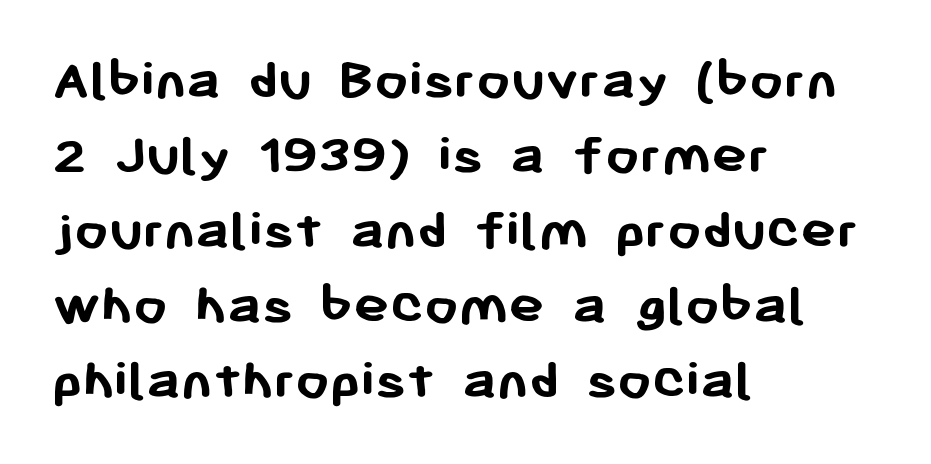
{"serif": "no", "italic": "no", "bold": "yes", "weight": "semibold", "width": "normal", "stroke_contrast": "low", "x_height": "medium", "monospaced": "no", "underline": "no", "align": "left", "line_spacing": "normal", "line_spacing_ratio": 1.25, "letter_spacing": "normal", "letter_spacing_em": 0.0, "glyph_px": 60}
